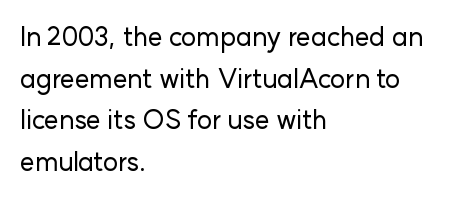
{"italic": "no", "underline": "no", "align": "left", "line_spacing": "normal", "line_spacing_ratio": 1.6, "letter_spacing": "normal", "letter_spacing_em": 0.0, "glyph_px": 26}
